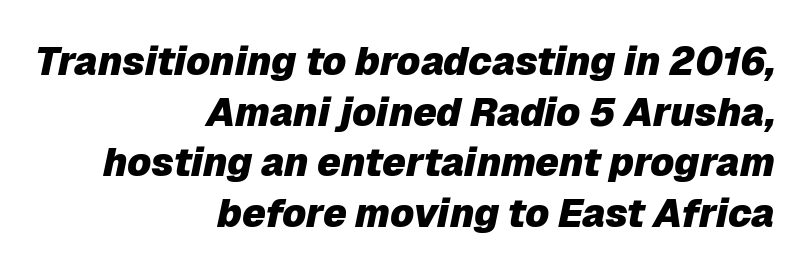
Q: Is the text bold? A: Yes.
Q: Is the text italic (slanted)? A: Yes, it leans right by about 12 degrees.
Q: Is the text underlined? A: No.
Q: How is the paragraph aligned? A: Right-aligned.
Q: Is the spacing between letters normal or unusually wide? A: Normal.
Q: Is the spacing between lines tight, normal or loose? A: Normal.
Q: Width (condensed, normal, or wide)? A: Normal.
Q: Stroke contrast? A: Low.
Q: x-height? A: Medium.
Q: Monospaced? A: No.
